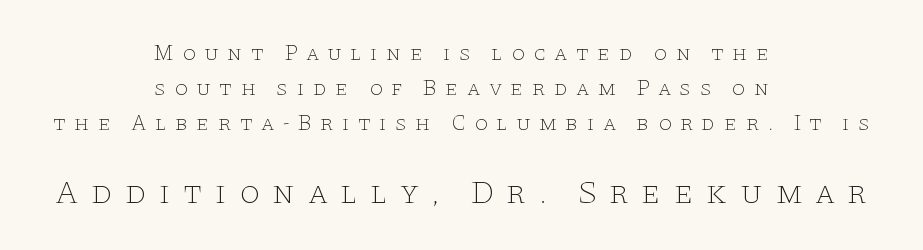
Compared with a typical body face, this is equally light or lighter still. A bare baseline throughout the passage. You can tell from the footed stems that serif type was used. Reading down the column, the eye jumps a familiar distance to each next line.
